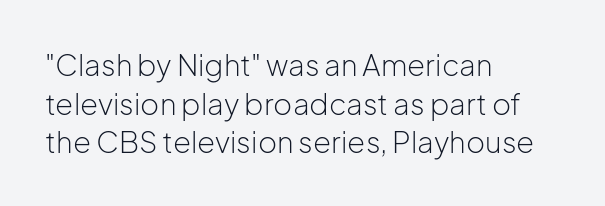
The image shows 29 px light sans-serif type, upright; set left-aligned, normal line spacing (1.33x), normal letter spacing, not underlined; low stroke contrast and a medium x-height.
